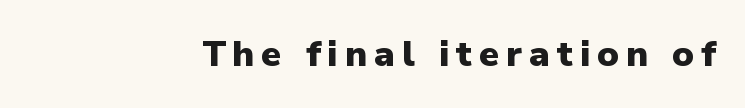
Q: Is the text bold? A: Yes.
Q: Is the text italic (slanted)? A: No, it is upright.
Q: Is the typeface a serif or a sans-serif typeface? A: Sans-serif.
Q: Is the text underlined? A: No.
Q: How is the paragraph aligned? A: Right-aligned.
Q: Width (condensed, normal, or wide)? A: Normal.
Q: Stroke contrast? A: Low.
Q: x-height? A: Medium.
Q: Monospaced? A: No.
